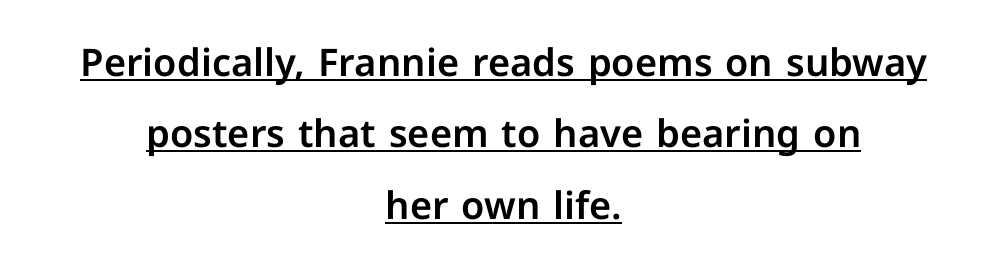
Decoration check: the copy is underlined. The passage shown is typed in a proportional face where columns would drift. The letterforms sit shoulder to shoulder at normal distance. Does the copy run flush right? No — it is centered line by line. Rendered with straight, roman letterforms.
